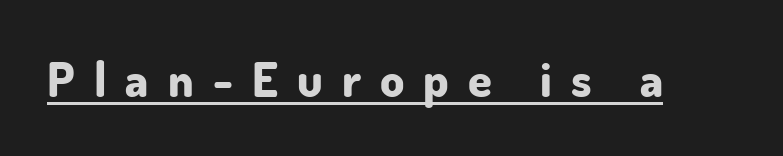
Q: Is the text bold? A: Yes.
Q: Is the text italic (slanted)? A: No, it is upright.
Q: Is the typeface a serif or a sans-serif typeface? A: Sans-serif.
Q: Is the text underlined? A: Yes.
Q: Is the spacing between letters normal or unusually wide? A: Unusually wide.
Q: Width (condensed, normal, or wide)? A: Normal.
Q: Stroke contrast? A: Low.
Q: x-height? A: Small.
Q: Monospaced? A: No.
